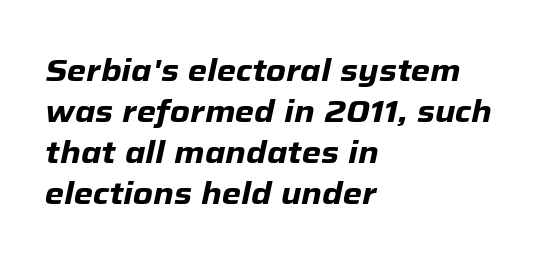
The image shows 31 px heavy type, italic (leaning right); set left-aligned, normal line spacing (1.32x), normal letter spacing, not underlined; low stroke contrast and a medium x-height.
